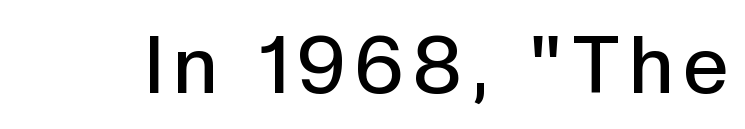
The image shows 79 px semibold sans-serif type, upright; set not underlined; a medium x-height.
